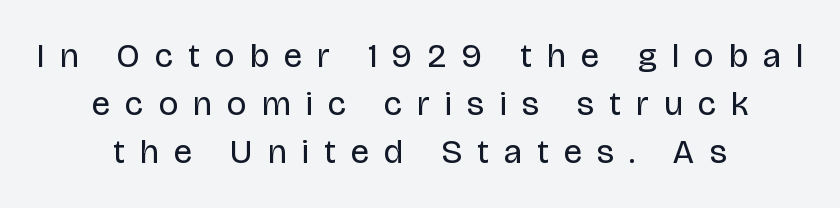
The image shows 34 px regular-weight sans-serif type, upright; set centered, normal line spacing (1.41x), unusually wide letter spacing (+0.45 em), not underlined; low stroke contrast and a large x-height.
